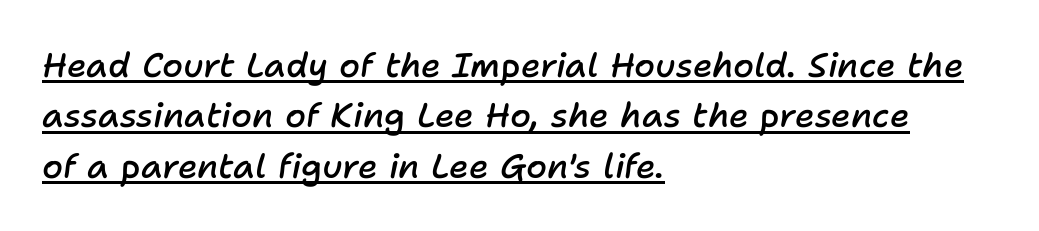
{"italic": "yes", "lean": "right", "slant_degrees": 11, "bold": "semi", "weight": "semibold", "width": "normal", "stroke_contrast": "low", "x_height": "medium", "monospaced": "no", "underline": "yes", "align": "left", "line_spacing": "normal", "line_spacing_ratio": 1.48, "letter_spacing": "normal", "letter_spacing_em": 0.0, "glyph_px": 34}
